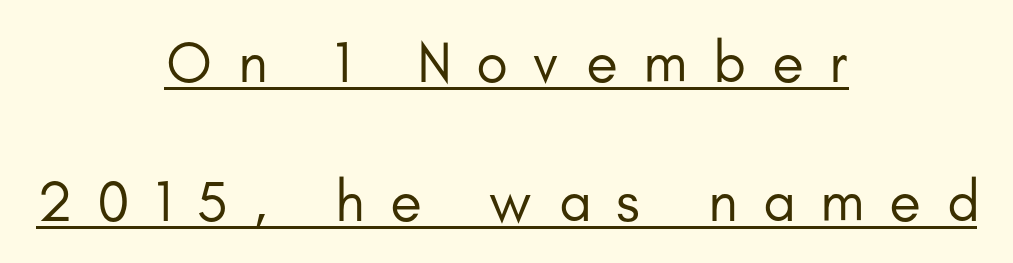
The image shows 58 px regular-weight sans-serif type, upright; set centered, loose line spacing (2.4x), unusually wide letter spacing (+0.45 em), underlined; low stroke contrast and a small x-height.
